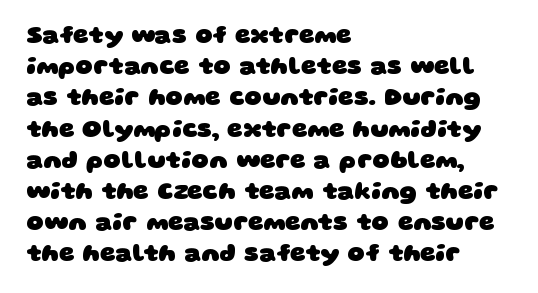
Q: Is the text bold? A: Yes.
Q: Is the text underlined? A: No.
Q: How is the paragraph aligned? A: Left-aligned.
Q: Is the spacing between letters normal or unusually wide? A: Normal.
Q: Is the spacing between lines tight, normal or loose? A: Normal.
